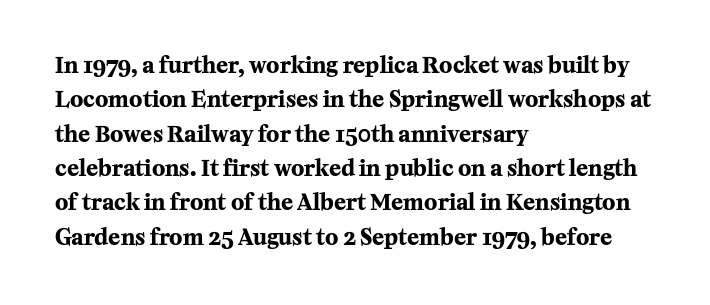
{"italic": "no", "bold": "yes", "underline": "no", "align": "left", "line_spacing": "normal", "line_spacing_ratio": 1.56, "letter_spacing": "normal", "letter_spacing_em": 0.0, "glyph_px": 22}
